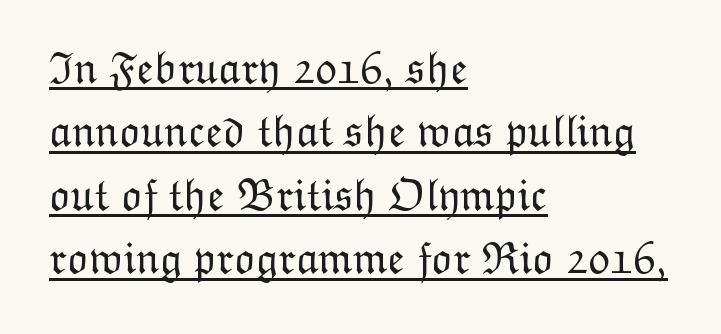
The image shows 45 px light type, upright; set left-aligned, normal line spacing (1.41x), normal letter spacing, underlined; low stroke contrast and a medium x-height.
